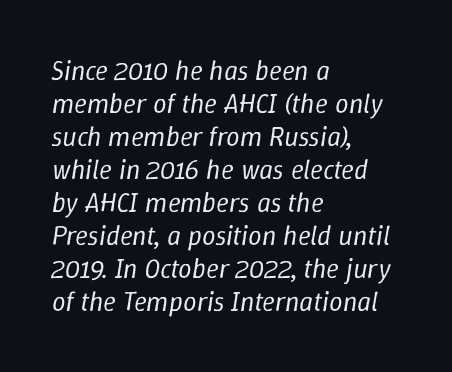
Q: Is the text bold? A: No.
Q: Is the text italic (slanted)? A: Yes, it leans right by about 9 degrees.
Q: Is the text underlined? A: No.
Q: How is the paragraph aligned? A: Left-aligned.
Q: Is the spacing between letters normal or unusually wide? A: Normal.
